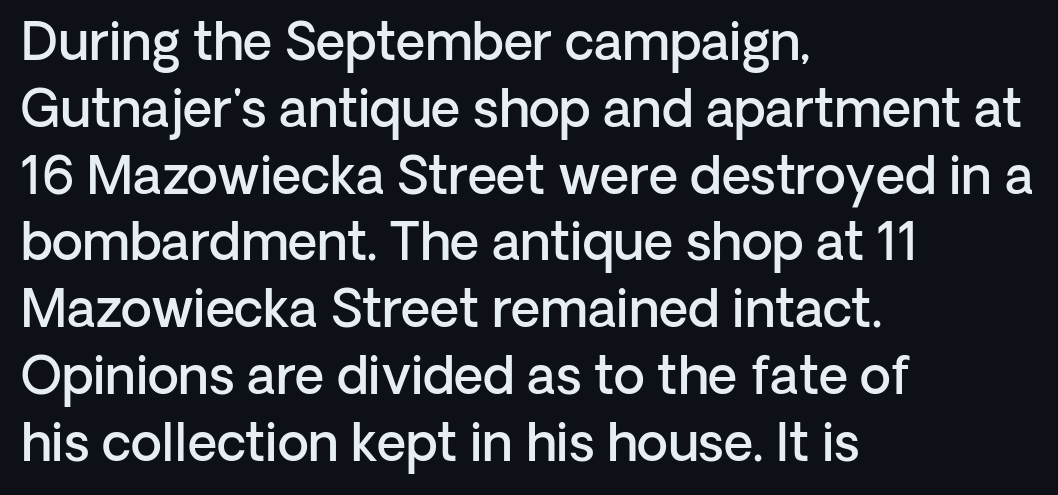
The image shows 51 px semibold sans-serif type, upright; set left-aligned, normal line spacing (1.31x), normal letter spacing, not underlined; low stroke contrast and a medium x-height.
